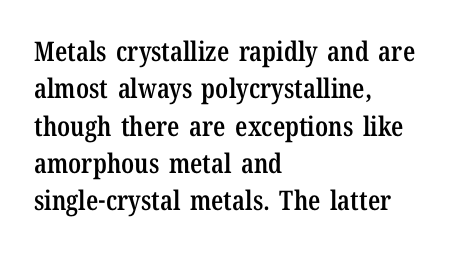
Rendered with straight, roman letterforms. This is moderately heavy type, rendered in semibold. Unmarked baselines from the first word to the last. If you measured baseline to baseline, you'd find a middling distance. Each word holds together tightly as a unit, with standard inter-letter gaps. Teacher's note: observe the even left margin — that is flush-left alignment.
